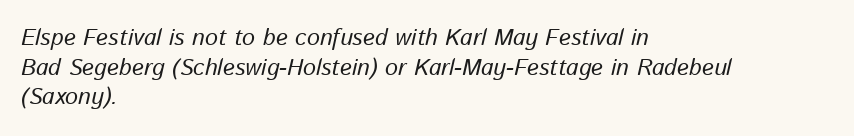
Q: Is the text italic (slanted)? A: Yes, it leans right by about 13 degrees.
Q: Is the text underlined? A: No.
Q: How is the paragraph aligned? A: Left-aligned.
Q: Is the spacing between letters normal or unusually wide? A: Normal.
Q: Is the spacing between lines tight, normal or loose? A: Normal.
